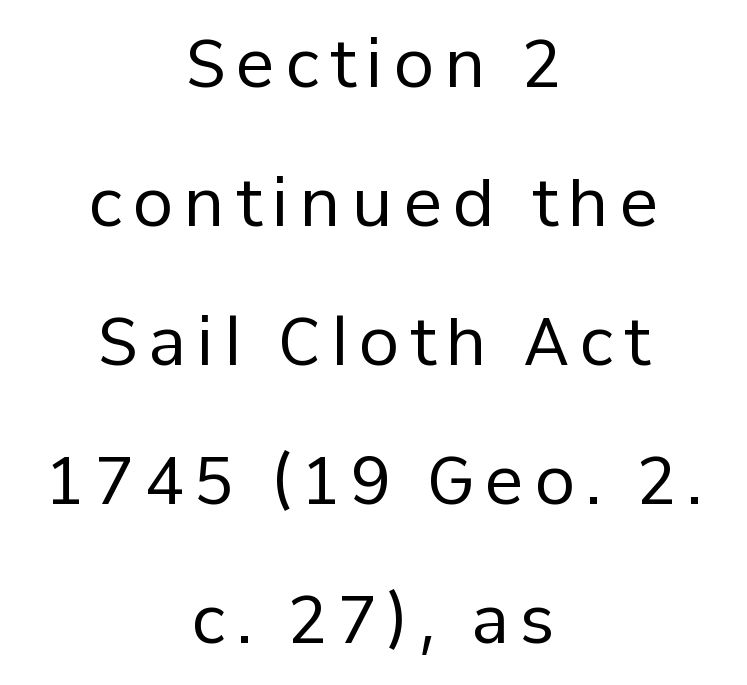
{"serif": "no", "italic": "no", "bold": "no", "weight": "regular", "width": "normal", "stroke_contrast": "low", "x_height": "medium", "monospaced": "no", "underline": "no", "align": "center", "line_spacing": "loose", "line_spacing_ratio": 2.14, "glyph_px": 65}
